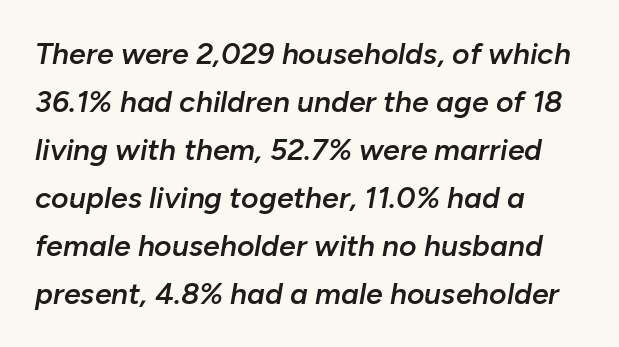
{"italic": "yes", "lean": "right", "slant_degrees": 10, "bold": "semi", "weight": "semibold", "width": "normal", "stroke_contrast": "low", "x_height": "medium", "monospaced": "no", "underline": "no", "align": "left", "line_spacing": "normal", "line_spacing_ratio": 1.6, "letter_spacing": "normal", "letter_spacing_em": 0.0, "glyph_px": 30}
